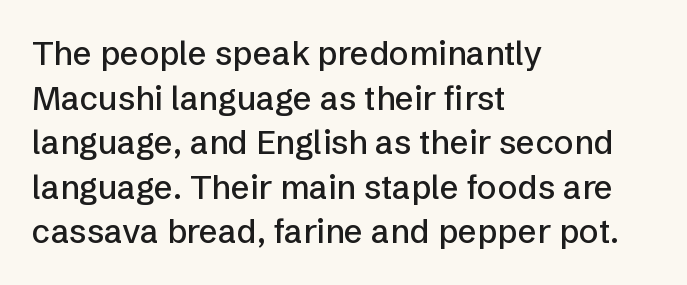
The image shows 33 px sans-serif type, upright; set left-aligned, normal line spacing (1.35x), normal letter spacing, not underlined; low stroke contrast and a medium x-height.
